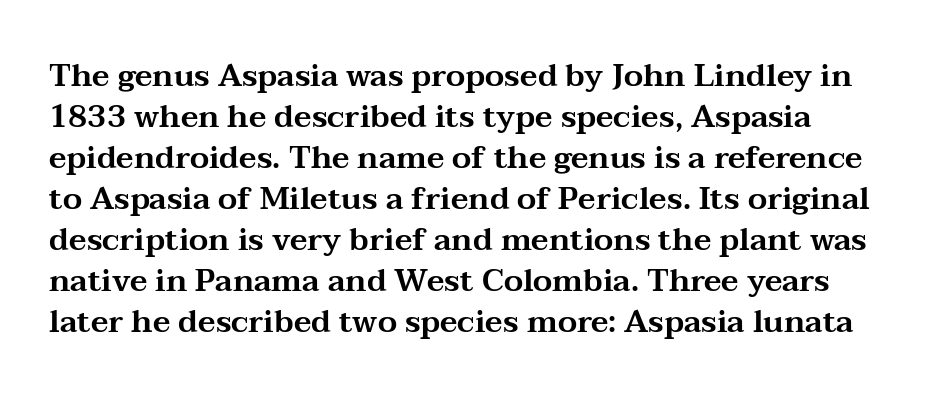
{"serif": "yes", "italic": "no", "width": "wide", "stroke_contrast": "medium", "x_height": "medium", "monospaced": "no", "underline": "no", "line_spacing": "normal", "line_spacing_ratio": 1.32, "letter_spacing": "normal", "letter_spacing_em": 0.0, "glyph_px": 31}
